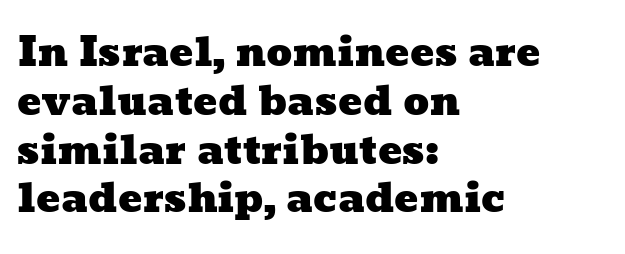
Q: Is the text underlined? A: No.
Q: How is the paragraph aligned? A: Left-aligned.
Q: Is the spacing between letters normal or unusually wide? A: Normal.
Q: Width (condensed, normal, or wide)? A: Wide.
Q: Stroke contrast? A: Low.
Q: x-height? A: Medium.
Q: Monospaced? A: No.
